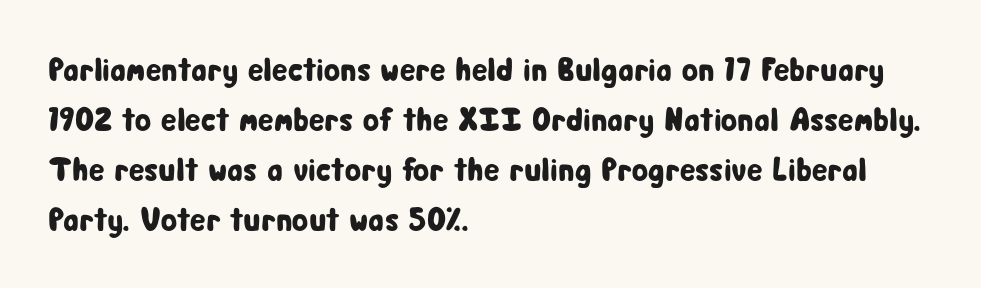
Q: Is the text italic (slanted)? A: No, it is upright.
Q: Is the typeface a serif or a sans-serif typeface? A: Sans-serif.
Q: Is the text underlined? A: No.
Q: How is the paragraph aligned? A: Left-aligned.
Q: Is the spacing between letters normal or unusually wide? A: Normal.
Q: Is the spacing between lines tight, normal or loose? A: Normal.
Q: Width (condensed, normal, or wide)? A: Condensed.
Q: Stroke contrast? A: Low.
Q: x-height? A: Medium.
Q: Monospaced? A: No.
